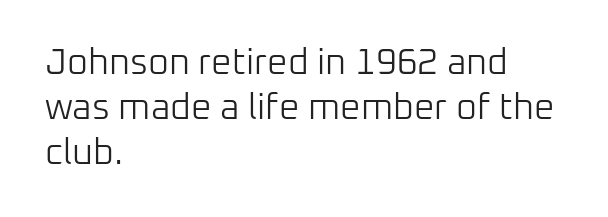
The image shows 36 px light sans-serif type, upright; set left-aligned, normal line spacing (1.25x), normal letter spacing, not underlined; low stroke contrast and a medium x-height.
